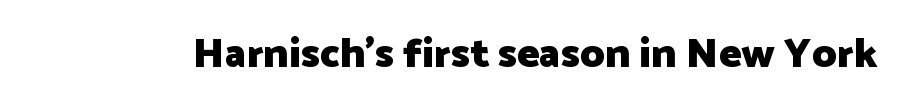
The image shows 42 px heavy sans-serif type, upright; set normal letter spacing, not underlined; low stroke contrast and a medium x-height.
